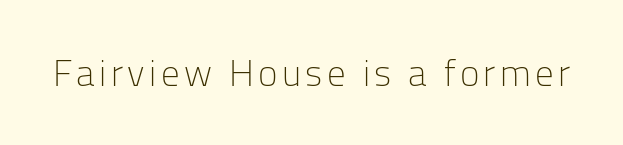
The image shows 37 px light sans-serif type, upright; set not underlined; low stroke contrast and a medium x-height.
